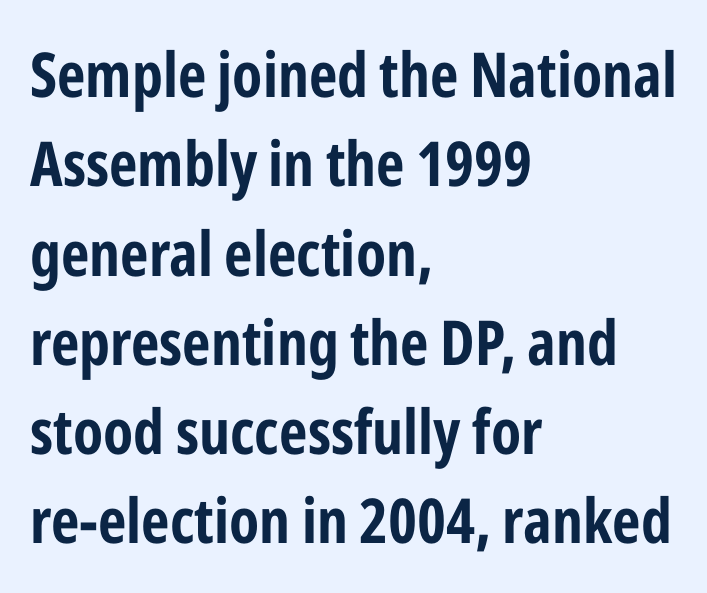
{"serif": "no", "italic": "no", "bold": "yes", "weight": "bold", "width": "condensed", "stroke_contrast": "low", "x_height": "medium", "monospaced": "no", "underline": "no", "align": "left", "line_spacing": "normal", "line_spacing_ratio": 1.44, "letter_spacing": "normal", "letter_spacing_em": 0.0, "glyph_px": 62}
